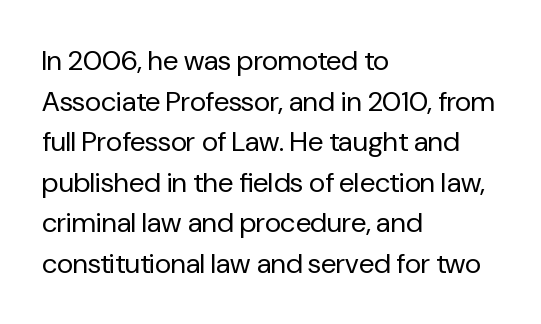
The image shows 28 px regular-weight sans-serif type, upright; set left-aligned, normal line spacing (1.45x), normal letter spacing, not underlined; low stroke contrast and a medium x-height.
